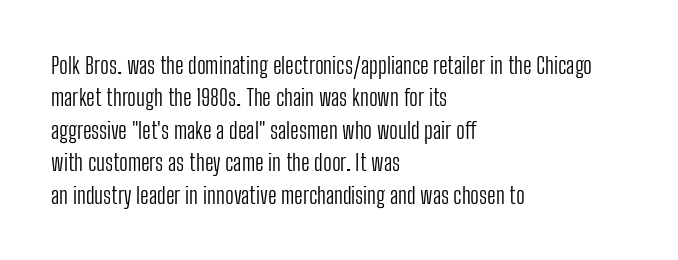
The image shows 23 px text type, upright; set left-aligned, normal line spacing (1.41x), normal letter spacing, not underlined.
